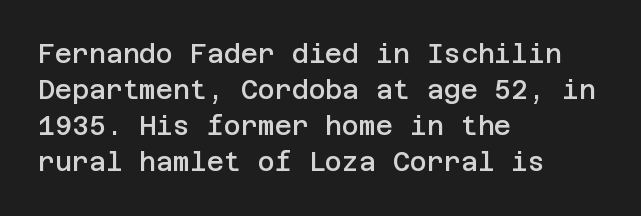
{"italic": "no", "bold": "semi", "underline": "no", "align": "left", "line_spacing": "normal", "line_spacing_ratio": 1.39, "letter_spacing": "normal", "letter_spacing_em": 0.0, "glyph_px": 26}
